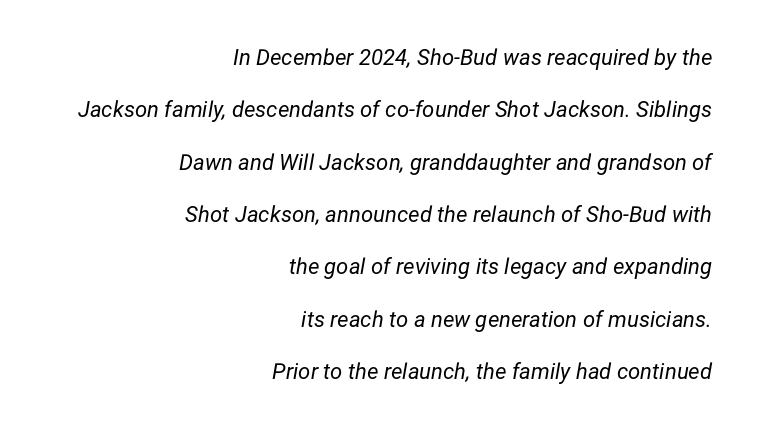
The strokes carry an ordinary text weight at most. These lines stack with their right ends in a neat column. In terms of letterspacing, this is plain default setting. The glyphs look as if they've been sheared to an angle. Airy leading. Decoration check: the copy has no underline.
